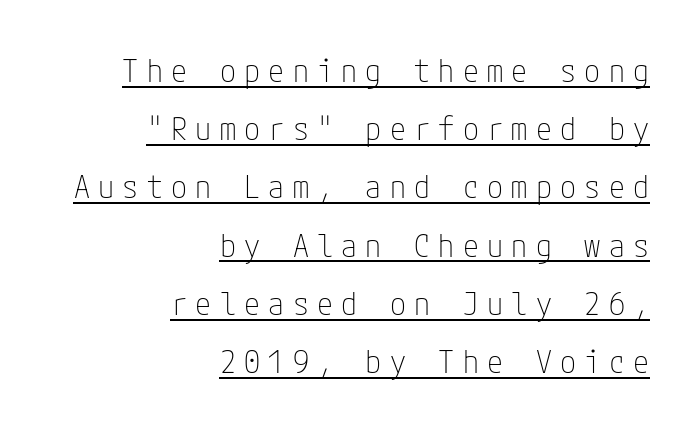
What stands out about the letter spacing? Its width — letters are far apart. Line ends are locked; line starts wander. Underlined type. Summary of weight: not heavy and not bold. When letters stand straight like this, we call the style roman or upright. These lines are composed in type without serifs.
